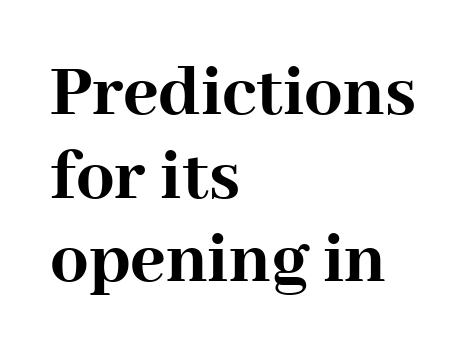
{"serif": "yes", "italic": "no", "bold": "yes", "weight": "semibold", "width": "normal", "stroke_contrast": "high", "x_height": "medium", "monospaced": "no", "underline": "no", "align": "left", "line_spacing": "tight", "line_spacing_ratio": 1.1, "letter_spacing": "normal", "letter_spacing_em": 0.0, "glyph_px": 76}
